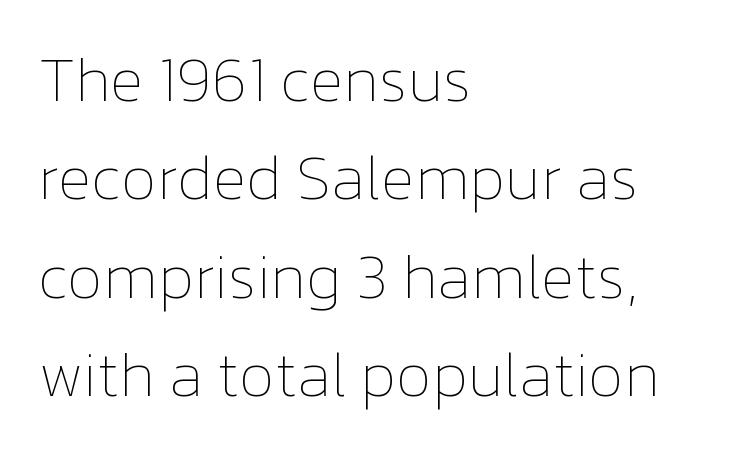
This sample has the flowing, uneven cadence of proportional lettering. This sample uses plain, unmodified letter spacing. The font's upright variant was chosen for this text. Rule under the text: the space is simply empty.
